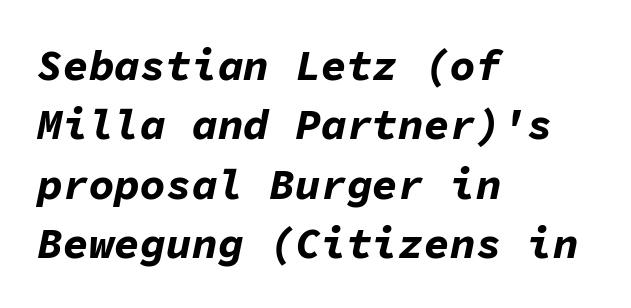
The image shows 43 px bold type, italic (leaning right), monospaced; set left-aligned, normal line spacing (1.38x), normal letter spacing, not underlined; low stroke contrast and a medium x-height.
